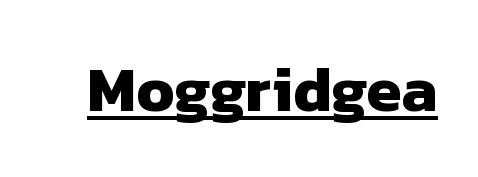
Q: Is the text bold? A: Yes.
Q: Is the typeface a serif or a sans-serif typeface? A: Sans-serif.
Q: Is the text underlined? A: Yes.
Q: Is the spacing between letters normal or unusually wide? A: Normal.
Q: Width (condensed, normal, or wide)? A: Normal.
Q: Stroke contrast? A: Low.
Q: x-height? A: Medium.
Q: Monospaced? A: No.
